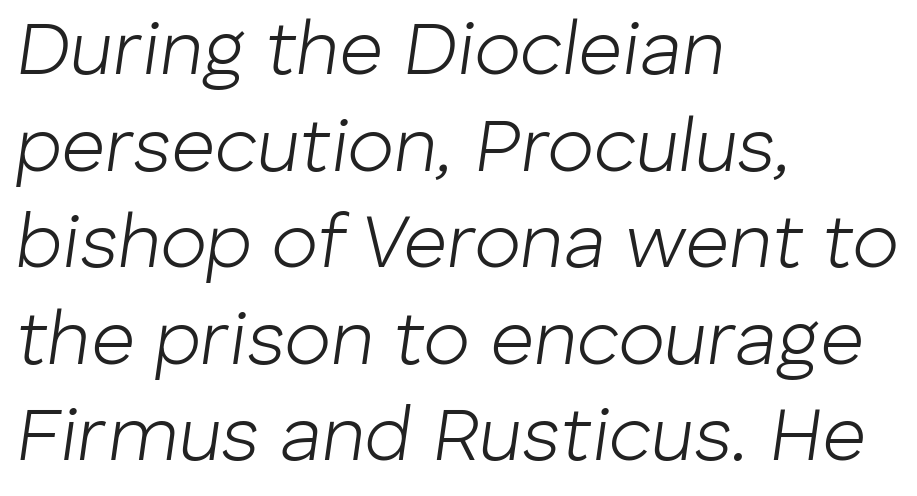
{"italic": "yes", "lean": "right", "slant_degrees": 8, "bold": "no", "weight": "light", "width": "normal", "stroke_contrast": "low", "x_height": "medium", "monospaced": "no", "underline": "no", "align": "left", "line_spacing": "normal", "line_spacing_ratio": 1.27, "letter_spacing": "normal", "letter_spacing_em": 0.0, "glyph_px": 76}
